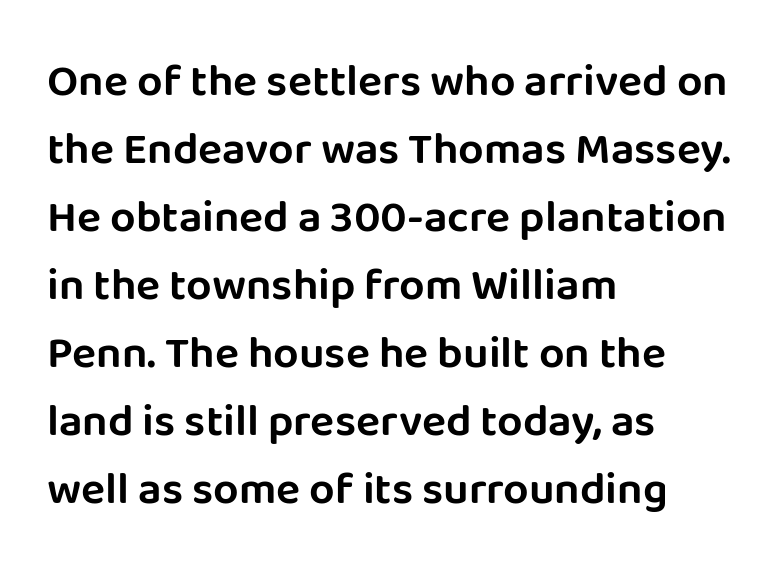
The image shows 45 px sans-serif type, upright; set left-aligned, normal line spacing (1.51x), normal letter spacing, not underlined; low stroke contrast and a large x-height.
